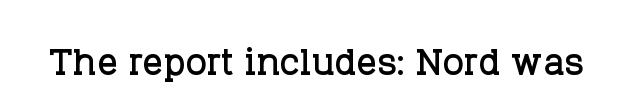
The rendering keeps characters at their native spacing. Check where the strokes stop: tiny serifs finish them off. A clean baseline with only descenders dipping below it. The rendering uses natural spacing where letterforms have individual widths. The letters stand straight up with perfectly vertical stems.
